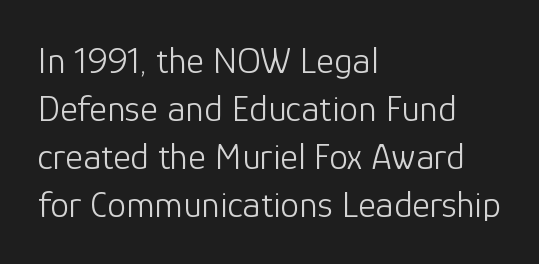
The image shows 38 px light sans-serif type, upright; set left-aligned, normal line spacing (1.26x), normal letter spacing, not underlined; low stroke contrast and a medium x-height.
